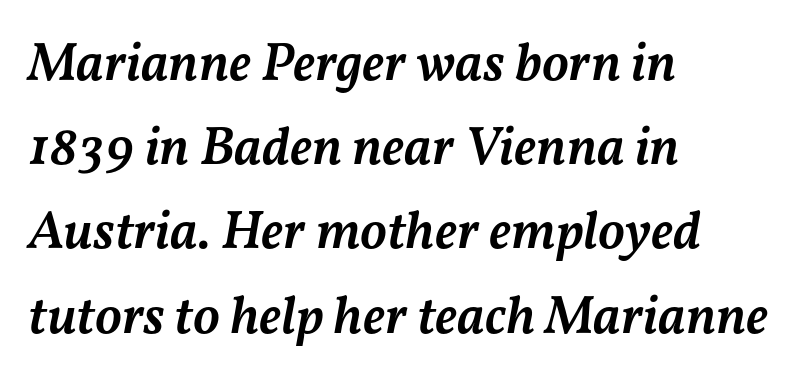
The image shows 54 px semibold type, italic (leaning right); set left-aligned, normal line spacing (1.56x), normal letter spacing, not underlined; medium stroke contrast and a medium x-height.
